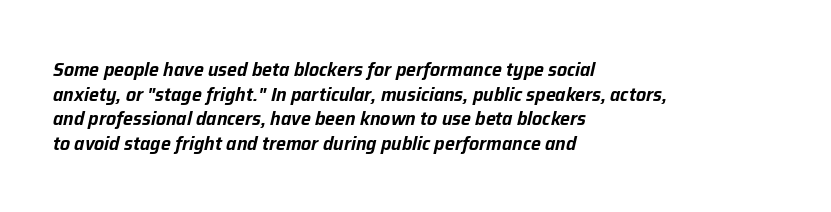
This sample uses an oblique cut, with every glyph tilted off the vertical. Nobody touched the tracking dial on this one. Glance below the letters and you will spot only blank space. The paragraph has a hard left edge and a soft right edge.
